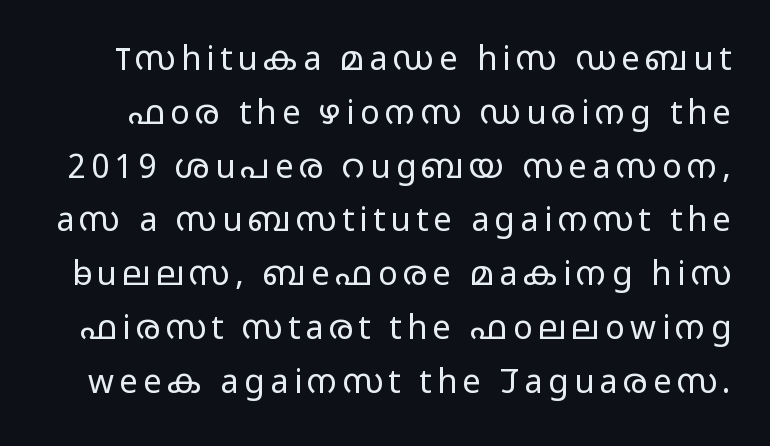
{"serif": "no", "italic": "no", "bold": "no", "weight": "light", "width": "wide", "stroke_contrast": "low", "x_height": "medium", "monospaced": "no", "underline": "no", "line_spacing": "normal", "line_spacing_ratio": 1.63, "glyph_px": 33}
